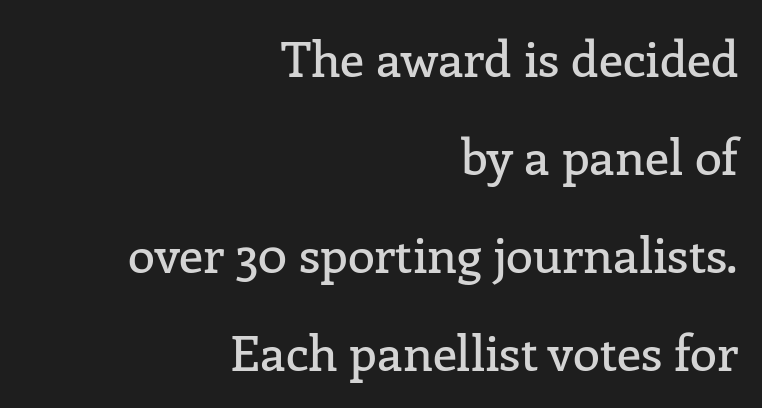
Q: Is the text italic (slanted)? A: No, it is upright.
Q: Is the typeface a serif or a sans-serif typeface? A: Serif.
Q: Is the text underlined? A: No.
Q: How is the paragraph aligned? A: Right-aligned.
Q: Is the spacing between letters normal or unusually wide? A: Normal.
Q: Is the spacing between lines tight, normal or loose? A: Loose.
Q: Width (condensed, normal, or wide)? A: Normal.
Q: Stroke contrast? A: Low.
Q: x-height? A: Medium.
Q: Monospaced? A: No.
